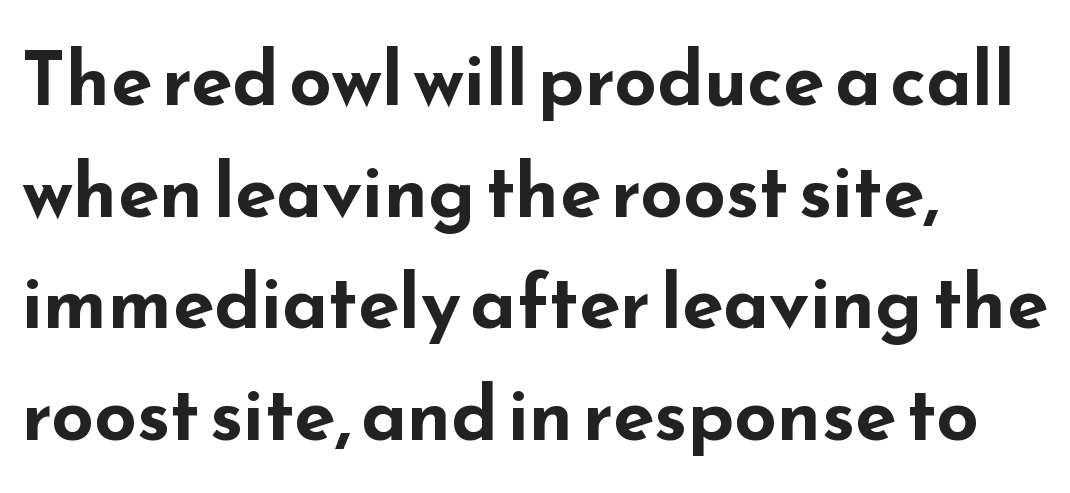
The image shows 75 px bold, wide sans-serif type, upright; set left-aligned, normal line spacing (1.49x), normal letter spacing, not underlined; low stroke contrast and a small x-height.
